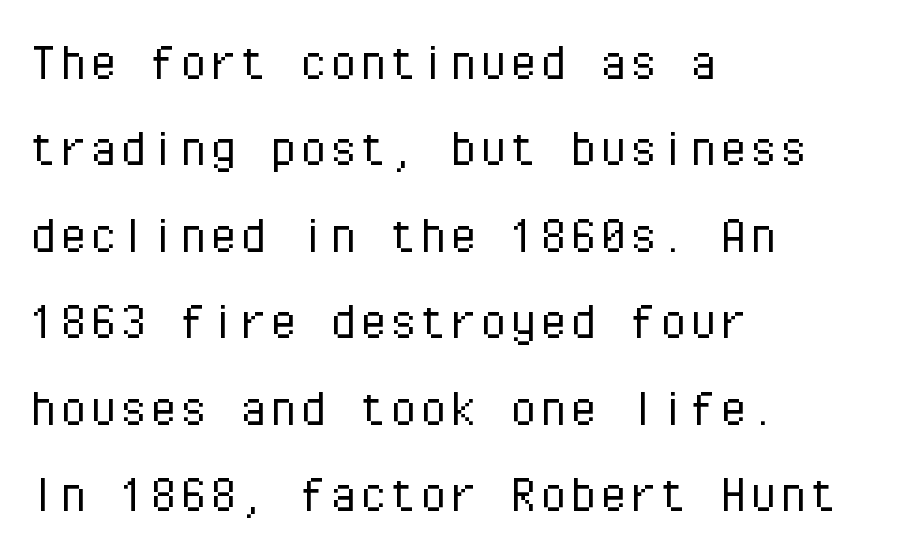
{"serif": "no", "italic": "no", "bold": "no", "weight": "light", "width": "normal", "stroke_contrast": "low", "x_height": "medium", "monospaced": "yes", "underline": "no", "align": "left", "line_spacing": "normal", "line_spacing_ratio": 1.44, "letter_spacing": "normal", "letter_spacing_em": 0.0, "glyph_px": 60}
